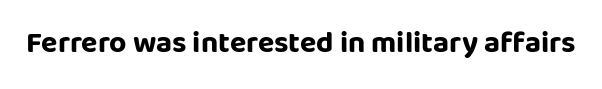
Q: Is the text bold? A: Yes.
Q: Is the text italic (slanted)? A: No, it is upright.
Q: Is the typeface a serif or a sans-serif typeface? A: Sans-serif.
Q: Is the text underlined? A: No.
Q: Is the spacing between letters normal or unusually wide? A: Normal.
Q: Width (condensed, normal, or wide)? A: Normal.
Q: Stroke contrast? A: Low.
Q: x-height? A: Large.
Q: Monospaced? A: No.
